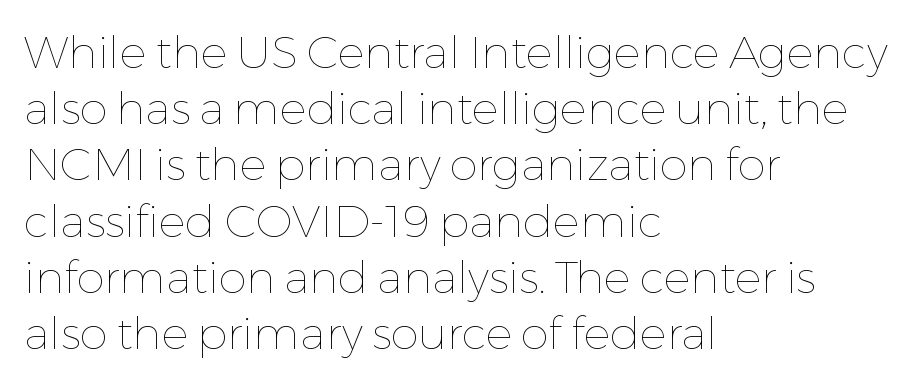
Q: Is the text bold? A: No.
Q: Is the text italic (slanted)? A: No, it is upright.
Q: Is the text underlined? A: No.
Q: How is the paragraph aligned? A: Left-aligned.
Q: Is the spacing between letters normal or unusually wide? A: Normal.
Q: Is the spacing between lines tight, normal or loose? A: Normal.
Q: Width (condensed, normal, or wide)? A: Normal.
Q: Stroke contrast? A: Low.
Q: x-height? A: Medium.
Q: Monospaced? A: No.
